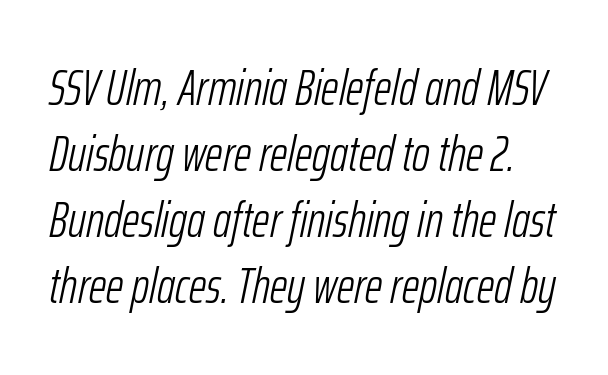
The image shows 49 px light, condensed type, italic (leaning right); set normal line spacing (1.35x), normal letter spacing, not underlined; low stroke contrast and a medium x-height.
